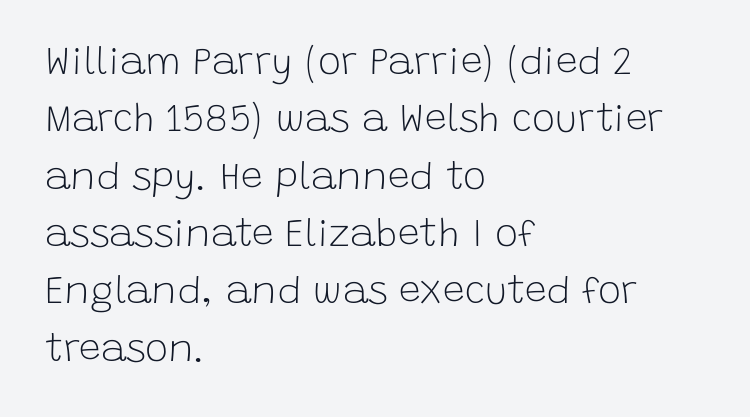
Stems here are at most as thick as an everyday book face. The axis of the letterforms is exactly vertical. Alignment: flush left. The rendering keeps characters at their native spacing. Do the characters align in a grid? No, the font is proportional. Look at the bottom of the vertical strokes: they stop flat, with no serifs.
